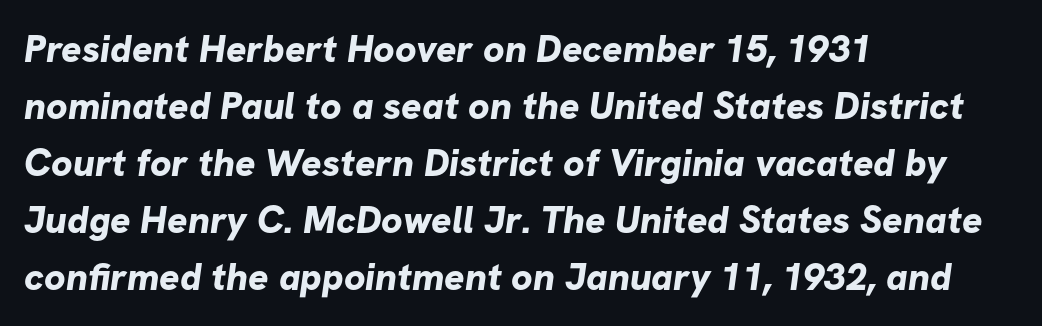
The rendering keeps characters at their native spacing. Varying glyph widths throughout — classic text-font behaviour. Serif or sans? Sans — the stroke terminals are bare. A bare baseline throughout the passage.
